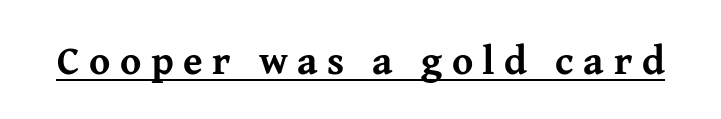
Q: Is the text bold? A: Yes.
Q: Is the text italic (slanted)? A: No, it is upright.
Q: Is the typeface a serif or a sans-serif typeface? A: Serif.
Q: Is the text underlined? A: Yes.
Q: Is the spacing between letters normal or unusually wide? A: Unusually wide.
Q: Width (condensed, normal, or wide)? A: Normal.
Q: Stroke contrast? A: Medium.
Q: x-height? A: Medium.
Q: Monospaced? A: No.
